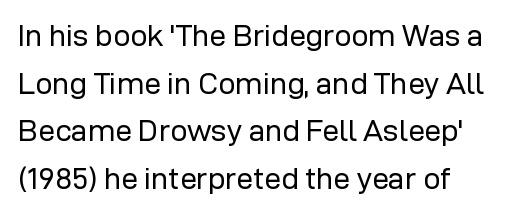
The gap between lines stays unmarked. The gaps between neighbouring characters are ordinary and unremarkable. The designer went with a sans here, leaving each stem footless. The vertical gap from one line to the next is medium. Here the designer chose a conventional face with non-uniform glyph widths. Posture: upright roman.
